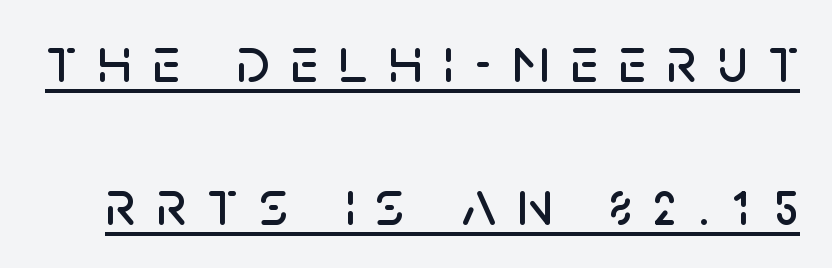
Q: Is the text italic (slanted)? A: No, it is upright.
Q: Is the typeface a serif or a sans-serif typeface? A: Sans-serif.
Q: Is the text underlined? A: Yes.
Q: Is the spacing between letters normal or unusually wide? A: Unusually wide.
Q: Is the spacing between lines tight, normal or loose? A: Loose.
Q: Width (condensed, normal, or wide)? A: Normal.
Q: Stroke contrast? A: Low.
Q: x-height? A: Large.
Q: Monospaced? A: No.
